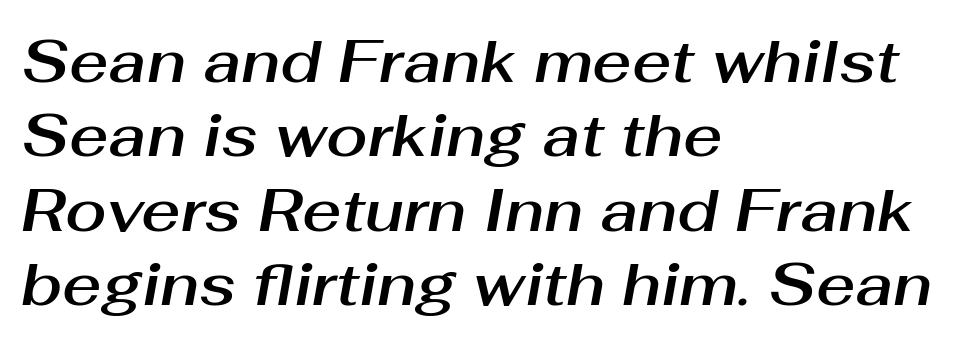
{"italic": "yes", "lean": "right", "slant_degrees": 10, "width": "normal", "stroke_contrast": "medium", "x_height": "medium", "monospaced": "no", "underline": "no", "align": "left", "line_spacing_ratio": 1.24, "letter_spacing": "normal", "letter_spacing_em": 0.0, "glyph_px": 60}
